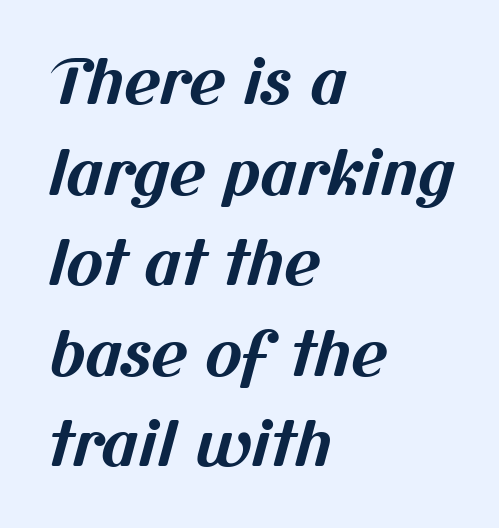
Is there much room between lines? A standard amount, neither cramped nor airy. Quick note: underline off. The face used here is proportionally spaced, like ordinary book or web type. Alignment: flush left.
